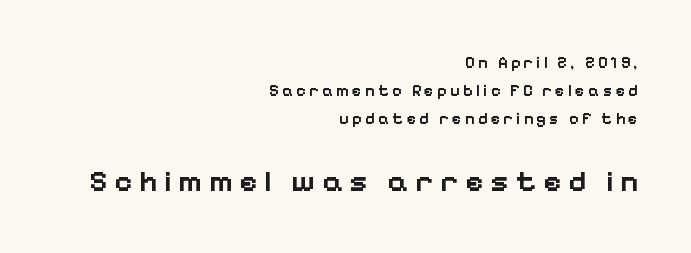
Q: Is the text bold? A: Semi-bold.
Q: Is the text italic (slanted)? A: No, it is upright.
Q: Is the typeface a serif or a sans-serif typeface? A: Sans-serif.
Q: Is the text underlined? A: No.
Q: How is the paragraph aligned? A: Right-aligned.
Q: Is the spacing between letters normal or unusually wide? A: Unusually wide.
Q: Which block of text is set in a larger size, the first (top) or the second (bottom)? A: The second (bottom) one.
Q: Width (condensed, normal, or wide)? A: Normal.
Q: Stroke contrast? A: Low.
Q: x-height? A: Medium.
Q: Monospaced? A: No.
